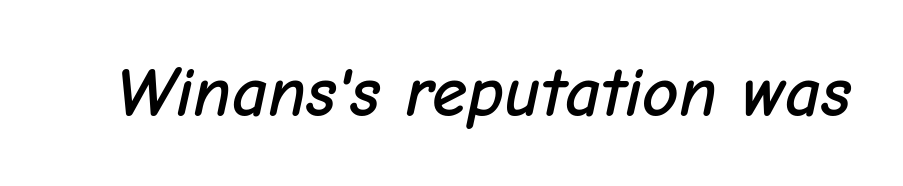
The space beneath each line is pristine and unruled. A typesetter would call this proportional, since set widths differ per character. Emphasis-style slanted type is in use. Here the glyphs are tracked normally, forming tight word shapes.
